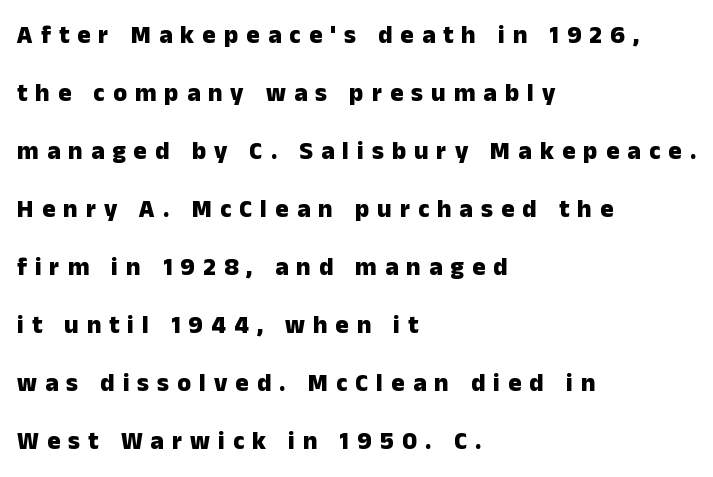
Q: Is the text bold? A: Yes.
Q: Is the text italic (slanted)? A: No, it is upright.
Q: Is the text underlined? A: No.
Q: How is the paragraph aligned? A: Left-aligned.
Q: Is the spacing between letters normal or unusually wide? A: Unusually wide.
Q: Is the spacing between lines tight, normal or loose? A: Loose.
